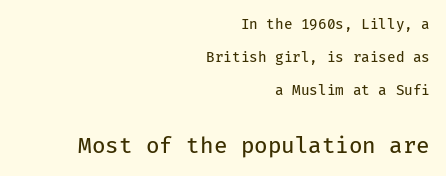
Characters remain perfectly vertical along every line. This sample is right-justified, so line beginnings fall wherever the words allow. Any mark beneath the type? The region is blank. The gaps between neighbouring characters are ordinary and unremarkable. The strokes are not fattened; the text isn't bold.
